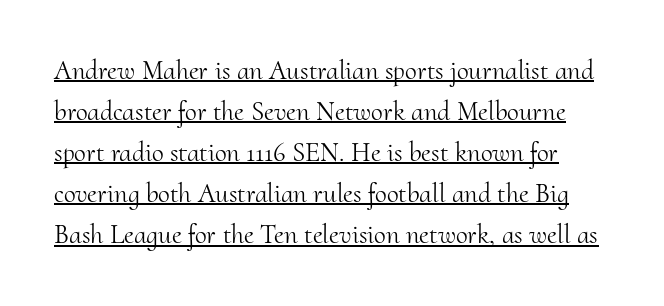
The image shows 27 px text type, upright; set normal line spacing (1.52x), normal letter spacing, underlined.
